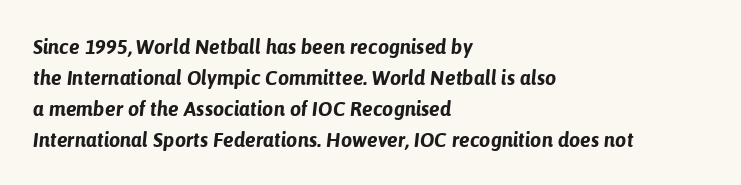
Leading matches the norm, producing a regular column. This is oblique type, the kind used for emphasis or titles. Caption: multi-line text, flush left, ragged right. Descender tails drop into unmarked territory.
